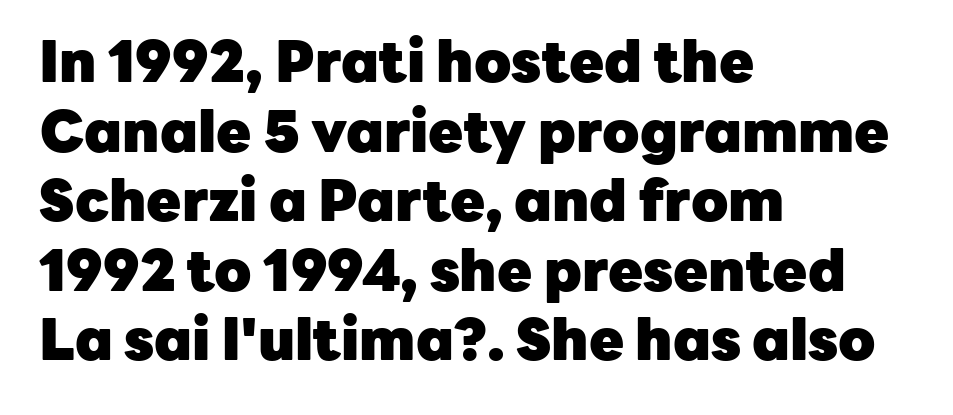
The image shows 57 px heavy sans-serif type, upright; set left-aligned, line spacing 1.22x, normal letter spacing, not underlined; low stroke contrast and a medium x-height.
